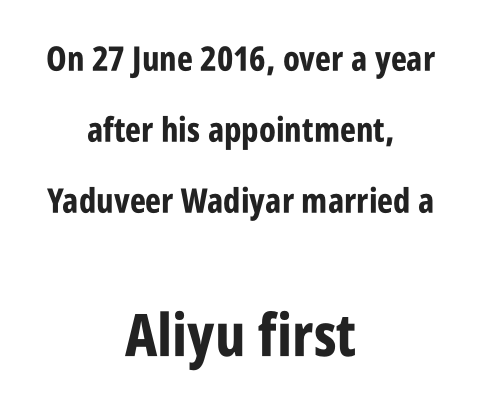
Q: Is the text bold? A: Yes.
Q: Is the text italic (slanted)? A: No, it is upright.
Q: Is the typeface a serif or a sans-serif typeface? A: Sans-serif.
Q: Is the text underlined? A: No.
Q: How is the paragraph aligned? A: Centered.
Q: Is the spacing between letters normal or unusually wide? A: Normal.
Q: Is the spacing between lines tight, normal or loose? A: Loose.
Q: Which block of text is set in a larger size, the first (top) or the second (bottom)? A: The second (bottom) one.
Q: Width (condensed, normal, or wide)? A: Condensed.
Q: Stroke contrast? A: Low.
Q: x-height? A: Large.
Q: Monospaced? A: No.
